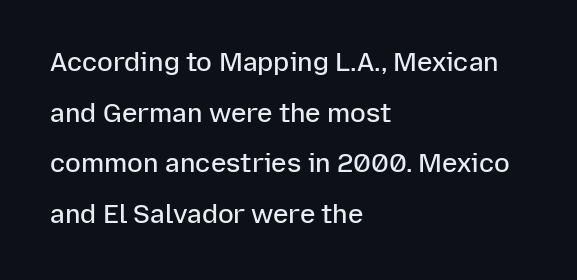
Q: Is the text bold? A: Semi-bold.
Q: Is the text italic (slanted)? A: No, it is upright.
Q: Is the text underlined? A: No.
Q: How is the paragraph aligned? A: Left-aligned.
Q: Is the spacing between letters normal or unusually wide? A: Normal.
Q: Is the spacing between lines tight, normal or loose? A: Loose.
